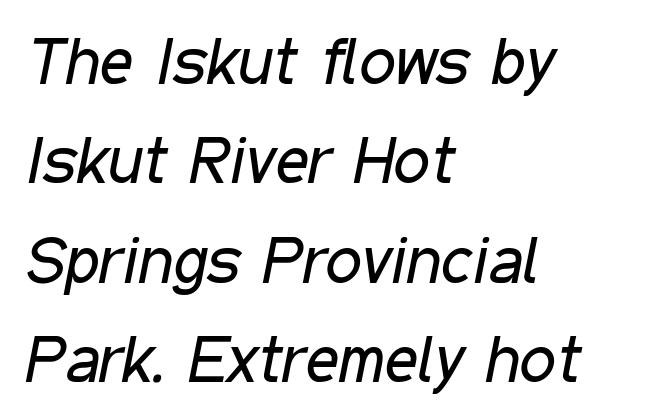
Honestly, there is no underline to notice here at all. Evenly set lines give the paragraph a standard silhouette. Line beginnings align vertically; line endings do not. Designer's note — italics engaged.
